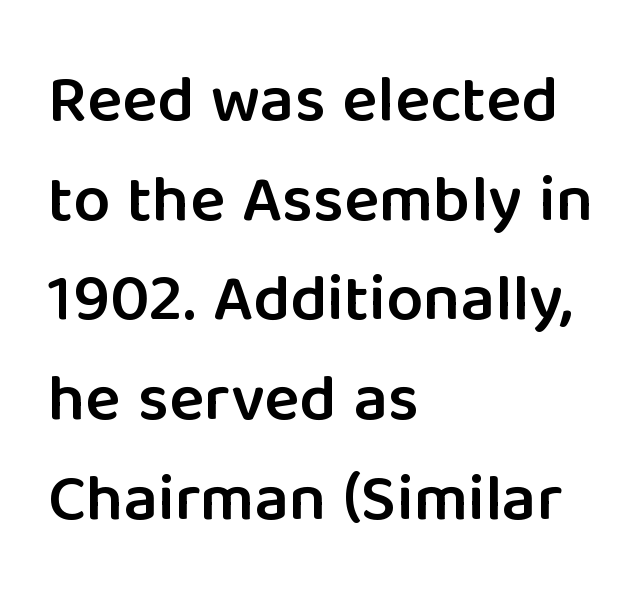
{"serif": "no", "italic": "no", "bold": "semi", "weight": "semibold", "width": "normal", "stroke_contrast": "low", "x_height": "medium", "monospaced": "no", "underline": "no", "align": "left", "line_spacing": "normal", "line_spacing_ratio": 1.51, "letter_spacing": "normal", "letter_spacing_em": 0.0, "glyph_px": 66}
